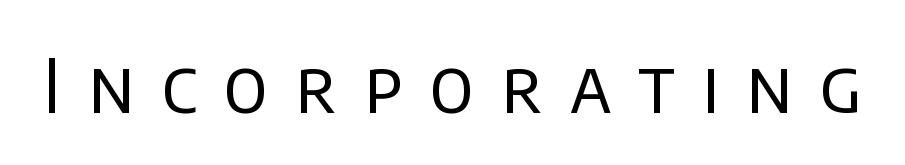
The image shows 75 px regular-weight sans-serif type, upright; set unusually wide letter spacing (+0.36 em), not underlined; low stroke contrast and a large x-height.
